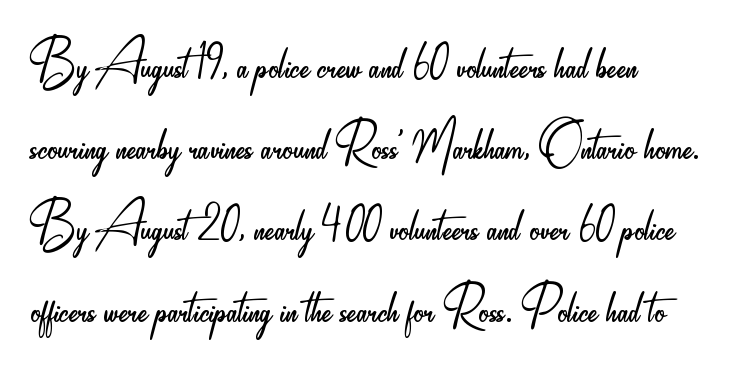
Each row of text sits above clean, open space. The font sits on the lighter half of the weight spectrum, regular included. Type style note: lacks serifs. This rendering leaves character spacing at its baseline value. The passage shown is typed in a proportional face where columns would drift.
